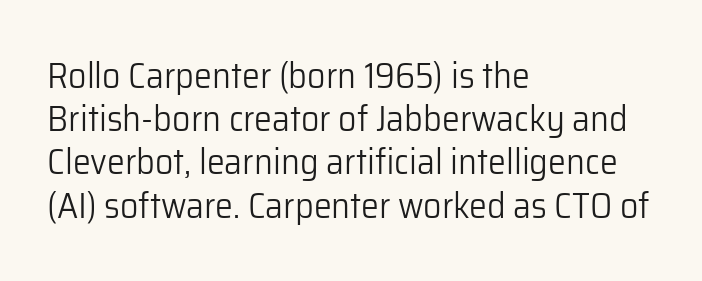
The image shows 36 px light sans-serif type, upright; set left-aligned, line spacing 1.2x, normal letter spacing, not underlined; low stroke contrast and a medium x-height.
